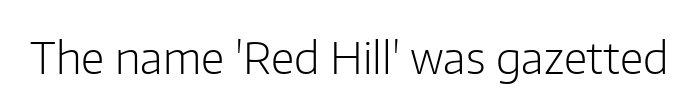
The image shows 44 px light sans-serif type, upright; set normal letter spacing, not underlined; low stroke contrast and a medium x-height.
